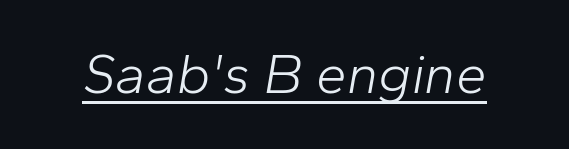
The image shows 55 px light type, italic (leaning right); set normal letter spacing, underlined; low stroke contrast and a medium x-height.
